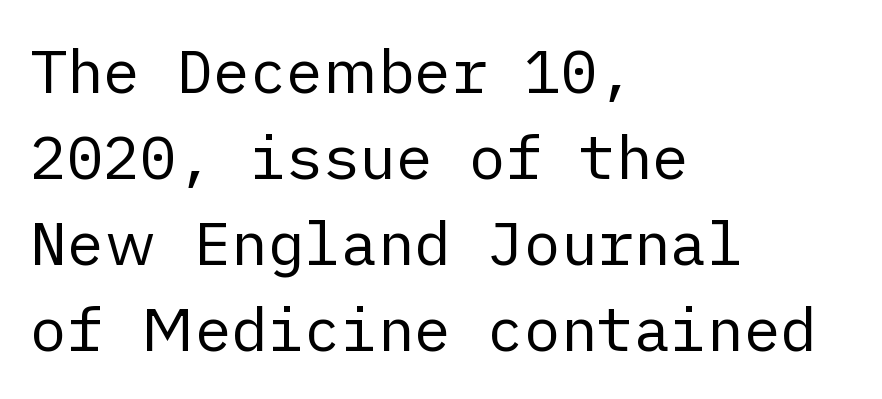
{"serif": "no", "italic": "no", "bold": "no", "weight": "regular", "width": "normal", "stroke_contrast": "low", "x_height": "medium", "underline": "no", "align": "left", "line_spacing": "normal", "line_spacing_ratio": 1.41, "letter_spacing": "normal", "letter_spacing_em": 0.0, "glyph_px": 61}
